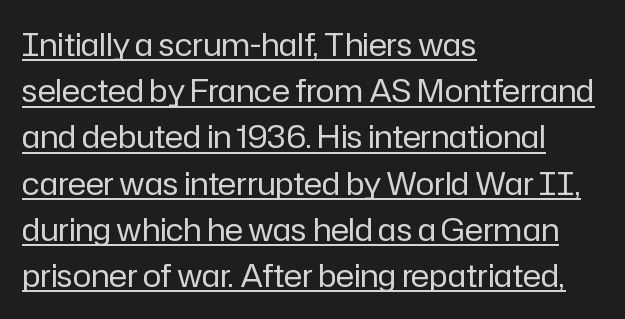
Q: Is the text bold? A: No.
Q: Is the text italic (slanted)? A: No, it is upright.
Q: Is the typeface a serif or a sans-serif typeface? A: Sans-serif.
Q: Is the text underlined? A: Yes.
Q: How is the paragraph aligned? A: Left-aligned.
Q: Is the spacing between letters normal or unusually wide? A: Normal.
Q: Is the spacing between lines tight, normal or loose? A: Normal.
Q: Width (condensed, normal, or wide)? A: Normal.
Q: Stroke contrast? A: Low.
Q: x-height? A: Medium.
Q: Monospaced? A: No.
